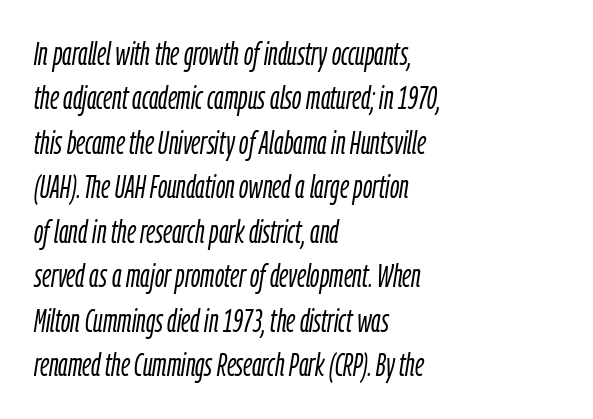
Evenly set lines give the paragraph a standard silhouette. These lines are rendered in a variable-pitch font. Weight class: somewhere from thin through regular. The line texture is even and compact thanks to regular tracking. Rendered with sloped, italic letterforms.
